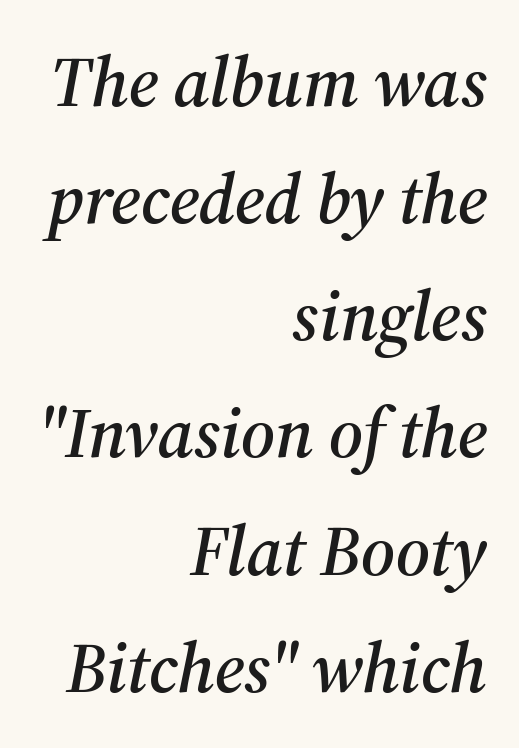
{"serif": "yes", "italic": "yes", "lean": "right", "slant_degrees": 12, "width": "normal", "stroke_contrast": "medium", "x_height": "medium", "monospaced": "no", "underline": "no", "align": "right", "line_spacing": "normal", "line_spacing_ratio": 1.65, "letter_spacing": "normal", "letter_spacing_em": 0.0, "glyph_px": 71}
